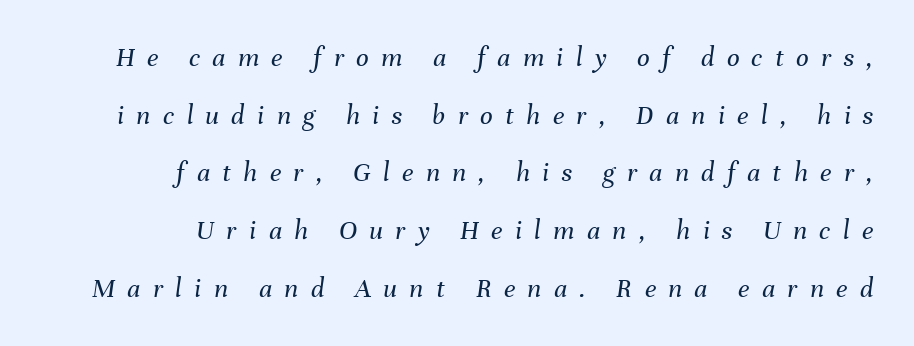
Q: Is the text bold? A: No.
Q: Is the text italic (slanted)? A: Yes, it leans right by about 8 degrees.
Q: Is the text underlined? A: No.
Q: How is the paragraph aligned? A: Right-aligned.
Q: Is the spacing between letters normal or unusually wide? A: Unusually wide.
Q: Is the spacing between lines tight, normal or loose? A: Loose.
Q: Width (condensed, normal, or wide)? A: Normal.
Q: Stroke contrast? A: Medium.
Q: x-height? A: Medium.
Q: Monospaced? A: No.
